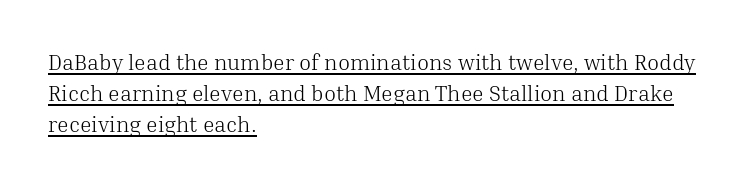
{"italic": "no", "bold": "no", "underline": "yes", "align": "left", "line_spacing": "normal", "line_spacing_ratio": 1.4, "letter_spacing": "normal", "letter_spacing_em": 0.0, "glyph_px": 22}
